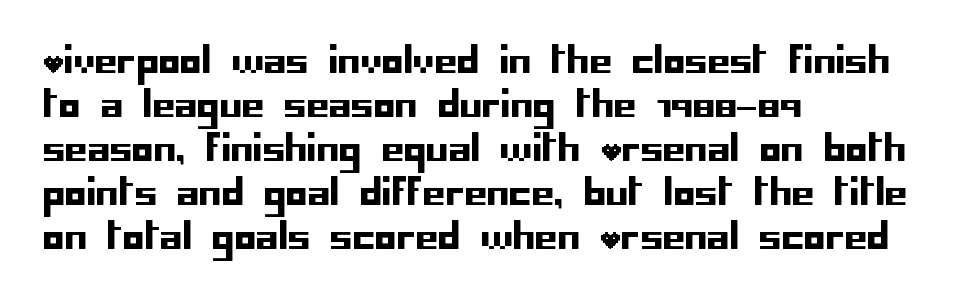
Q: Is the text italic (slanted)? A: No, it is upright.
Q: Is the typeface a serif or a sans-serif typeface? A: Sans-serif.
Q: Is the text underlined? A: No.
Q: How is the paragraph aligned? A: Left-aligned.
Q: Is the spacing between letters normal or unusually wide? A: Normal.
Q: Width (condensed, normal, or wide)? A: Normal.
Q: Stroke contrast? A: Low.
Q: x-height? A: Large.
